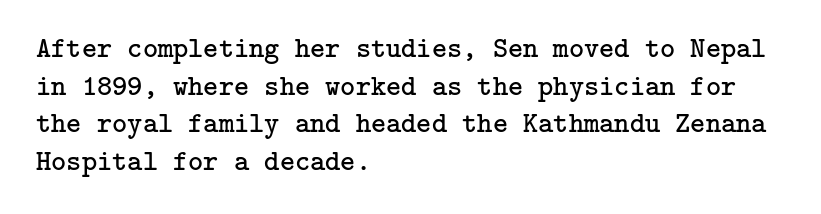
{"serif": "yes", "italic": "no", "bold": "no", "weight": "regular", "width": "normal", "stroke_contrast": "low", "x_height": "medium", "underline": "no", "align": "left", "line_spacing": "normal", "line_spacing_ratio": 1.3, "letter_spacing": "normal", "letter_spacing_em": 0.0, "glyph_px": 29}
